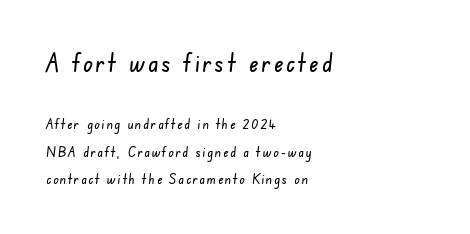
Caption: upper text group enlarged, lower text group reduced. Rule under the text: the space is simply empty. Honestly, the rows look like they've been pulled way apart. Is the block centered? No — it sits flush against the left margin.
